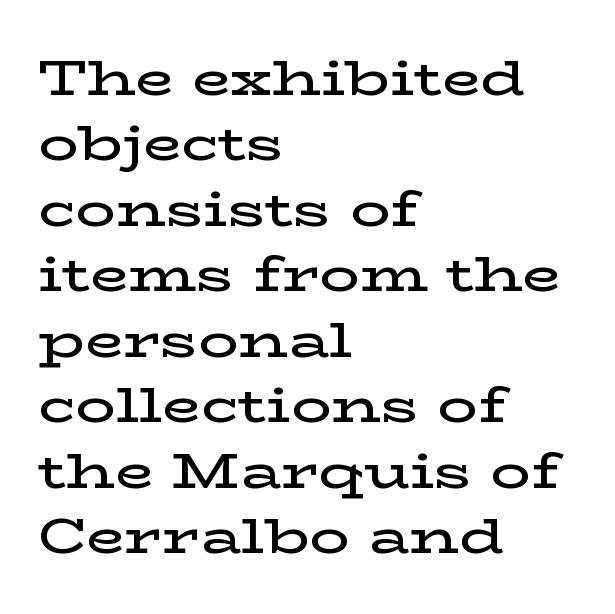
The image shows 50 px semibold, wide serif type, upright; set left-aligned, normal line spacing (1.31x), normal letter spacing, not underlined; low stroke contrast and a medium x-height.
